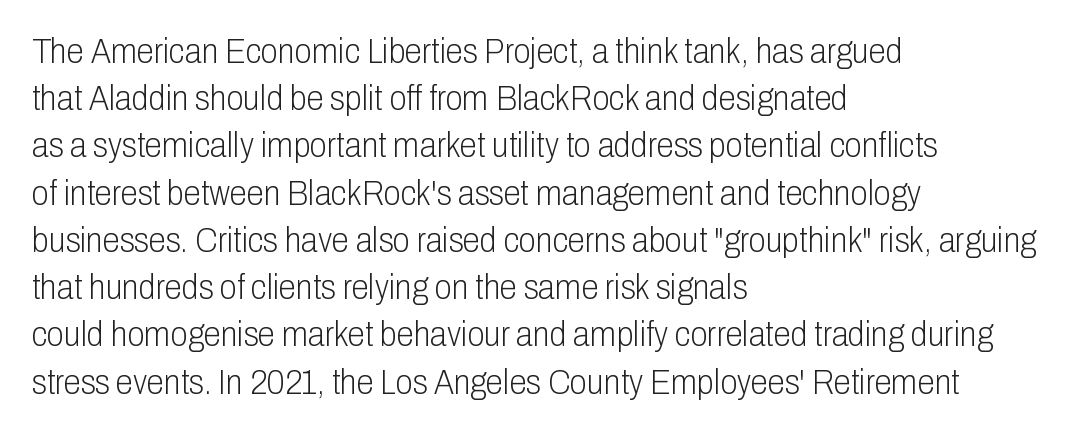
Q: Is the text bold? A: No.
Q: Is the text italic (slanted)? A: No, it is upright.
Q: Is the typeface a serif or a sans-serif typeface? A: Sans-serif.
Q: Is the text underlined? A: No.
Q: How is the paragraph aligned? A: Left-aligned.
Q: Is the spacing between letters normal or unusually wide? A: Normal.
Q: Is the spacing between lines tight, normal or loose? A: Normal.
Q: Width (condensed, normal, or wide)? A: Condensed.
Q: Stroke contrast? A: Low.
Q: x-height? A: Medium.
Q: Monospaced? A: No.
